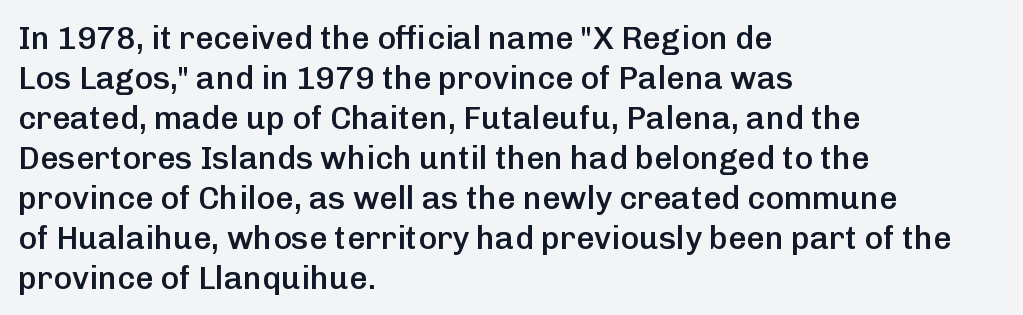
Think of a printed novel: that variable character pitch is what you see here. Semibold letterforms, between regular and bold. Is the block centered? No — it sits flush against the left margin. Regarding leading, the lines here are spaced in the standard way.
